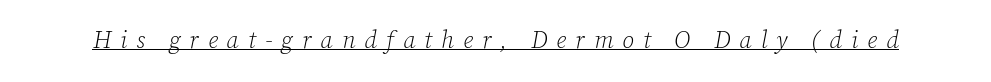
The image shows 24 px text type, italic (leaning right); set unusually wide letter spacing (+0.38 em), underlined.
